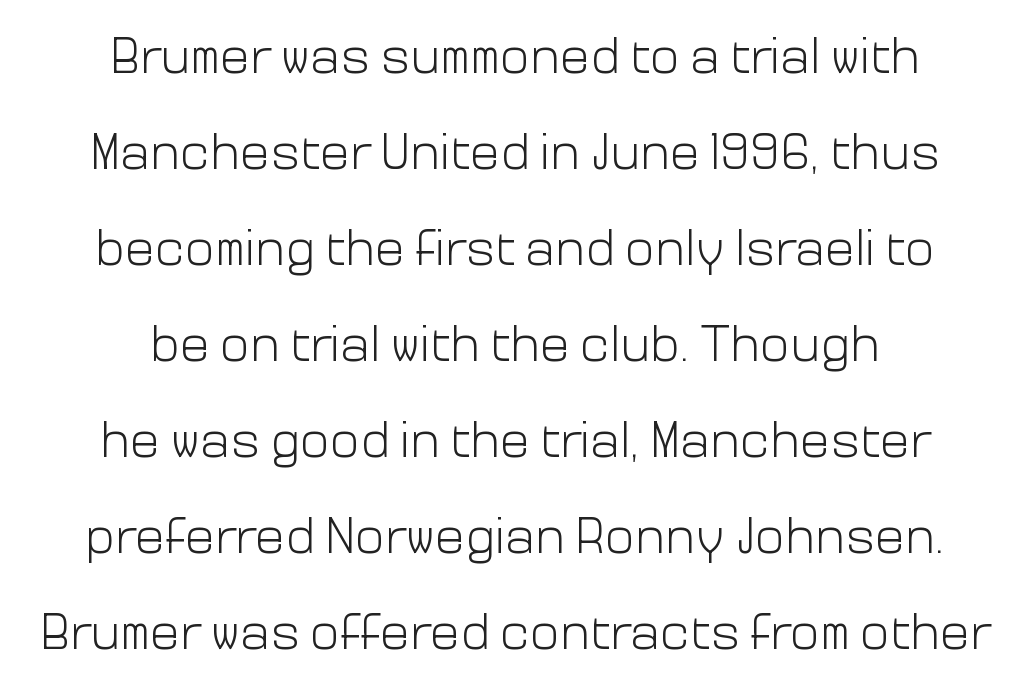
{"serif": "no", "italic": "no", "bold": "no", "weight": "light", "width": "normal", "stroke_contrast": "low", "x_height": "medium", "monospaced": "no", "underline": "no", "align": "center", "line_spacing": "loose", "line_spacing_ratio": 1.92, "letter_spacing": "normal", "letter_spacing_em": 0.0, "glyph_px": 50}
